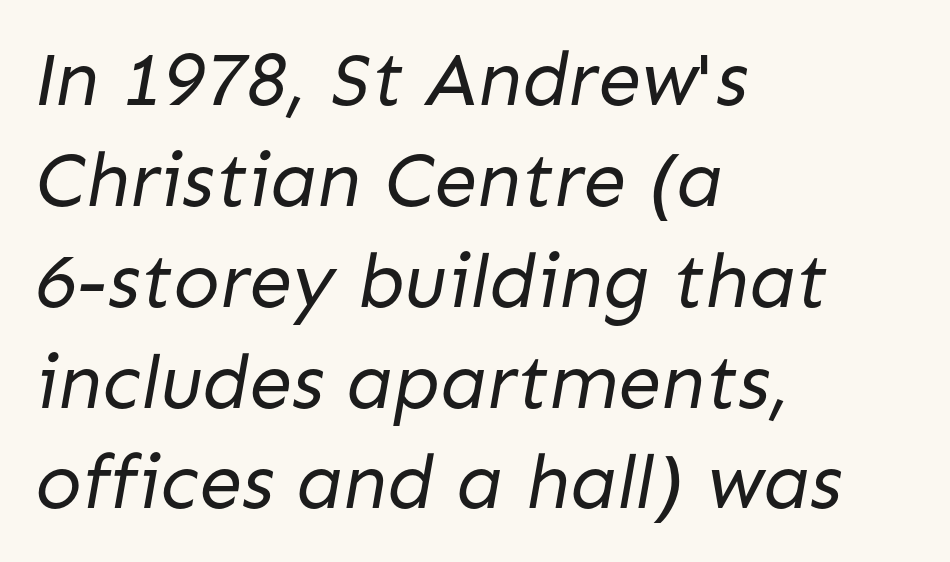
No letter is thick-stroked: the sample isn't bold. Glyph-to-glyph distance matches everyday printed text. The passage shown is typed in a proportional face where columns would drift. Descenders hang freely into open space. To sum up the face: it is a sans, with no serifs. Successive baselines arrive at the customary interval.
